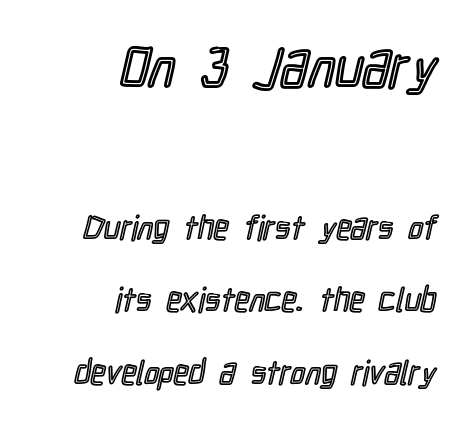
{"width": "condensed", "x_height": "medium", "monospaced": "no", "underline": "no", "align": "right", "line_spacing": "loose", "line_spacing_ratio": 2.21, "letter_spacing": "normal", "letter_spacing_em": 0.0, "larger_block": "first", "size_ratio": 1.73, "glyph_px": 57}
